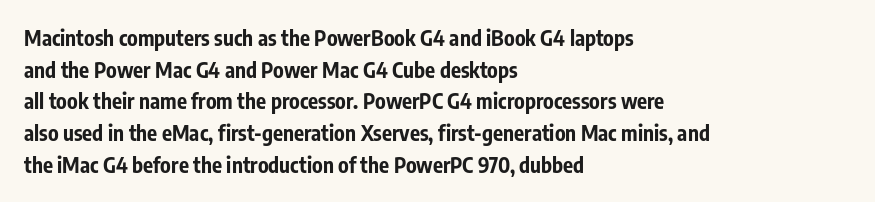
Q: Is the text bold? A: Yes.
Q: Is the text italic (slanted)? A: No, it is upright.
Q: Is the text underlined? A: No.
Q: How is the paragraph aligned? A: Left-aligned.
Q: Is the spacing between letters normal or unusually wide? A: Normal.
Q: Is the spacing between lines tight, normal or loose? A: Normal.
